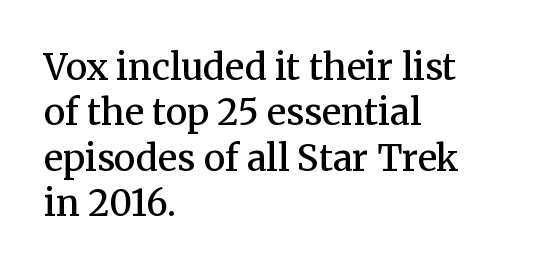
Q: Is the text bold? A: Semi-bold.
Q: Is the text italic (slanted)? A: No, it is upright.
Q: Is the typeface a serif or a sans-serif typeface? A: Serif.
Q: Is the text underlined? A: No.
Q: How is the paragraph aligned? A: Left-aligned.
Q: Is the spacing between letters normal or unusually wide? A: Normal.
Q: Is the spacing between lines tight, normal or loose? A: Normal.
Q: Width (condensed, normal, or wide)? A: Normal.
Q: Stroke contrast? A: Medium.
Q: x-height? A: Medium.
Q: Monospaced? A: No.
